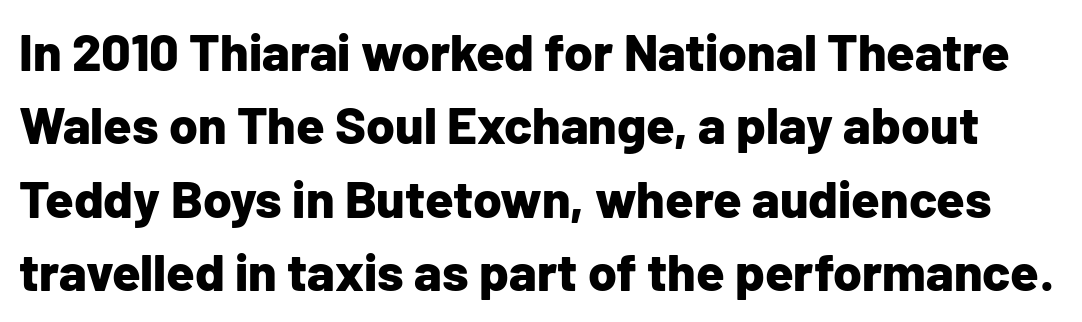
{"serif": "no", "italic": "no", "bold": "yes", "weight": "bold", "width": "normal", "stroke_contrast": "low", "x_height": "medium", "monospaced": "no", "underline": "no", "line_spacing": "normal", "line_spacing_ratio": 1.41, "letter_spacing": "normal", "letter_spacing_em": 0.0, "glyph_px": 52}
